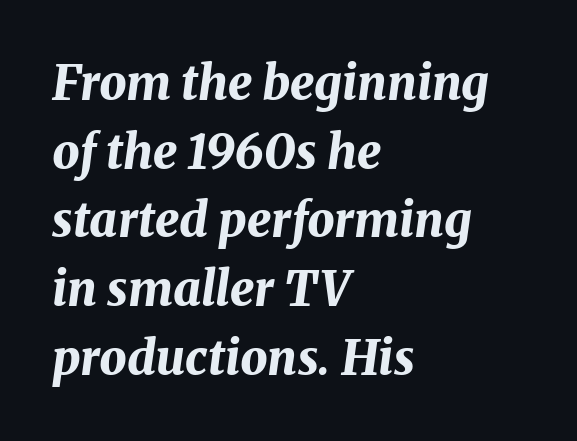
The image shows 48 px bold type, italic (leaning right); set left-aligned, normal line spacing (1.43x), normal letter spacing, not underlined; medium stroke contrast and a medium x-height.
